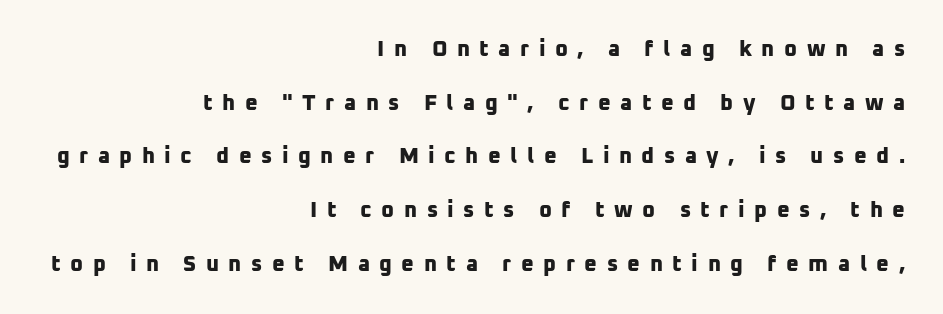
The image shows 22 px bold type; set right-aligned, loose line spacing (2.44x), unusually wide letter spacing (+0.43 em), not underlined.
